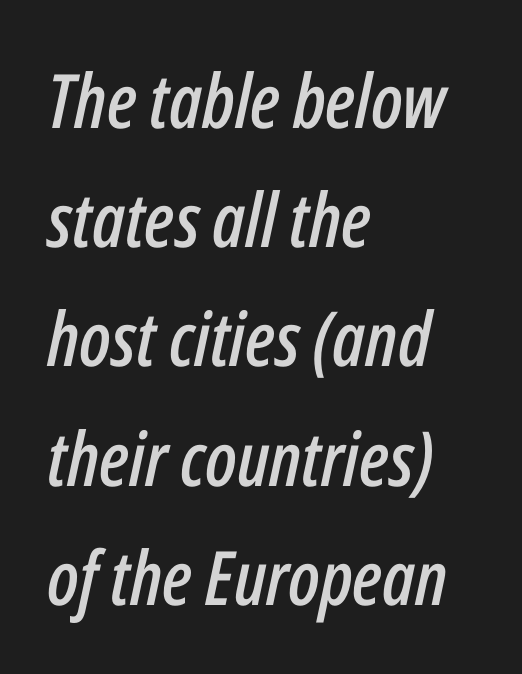
Q: Is the text italic (slanted)? A: Yes, it leans right by about 12 degrees.
Q: Is the text underlined? A: No.
Q: How is the paragraph aligned? A: Left-aligned.
Q: Is the spacing between letters normal or unusually wide? A: Normal.
Q: Is the spacing between lines tight, normal or loose? A: Normal.
Q: Width (condensed, normal, or wide)? A: Condensed.
Q: Stroke contrast? A: Low.
Q: x-height? A: Medium.
Q: Monospaced? A: No.
